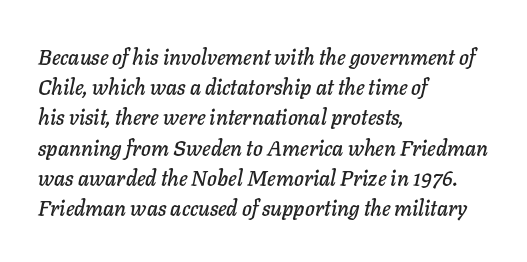
Check under the words: just untouched page. Regular leading. Line beginnings align vertically; line endings do not. These lines were composed using italics.
